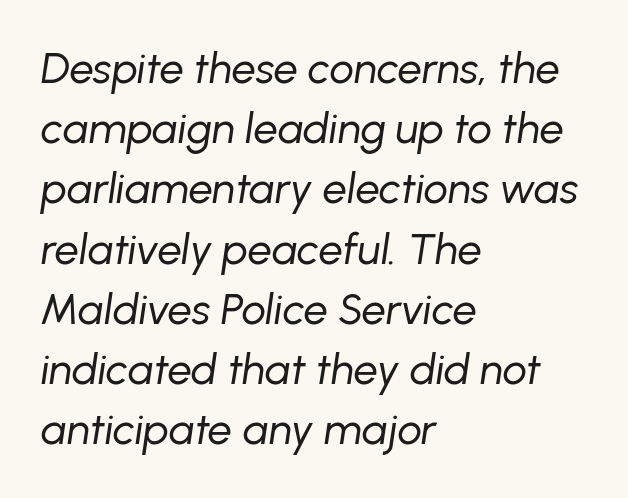
Q: Is the text bold? A: No.
Q: Is the text italic (slanted)? A: Yes, it leans right by about 8 degrees.
Q: Is the text underlined? A: No.
Q: How is the paragraph aligned? A: Left-aligned.
Q: Is the spacing between letters normal or unusually wide? A: Normal.
Q: Is the spacing between lines tight, normal or loose? A: Normal.
Q: Width (condensed, normal, or wide)? A: Normal.
Q: Stroke contrast? A: Low.
Q: x-height? A: Medium.
Q: Monospaced? A: No.
